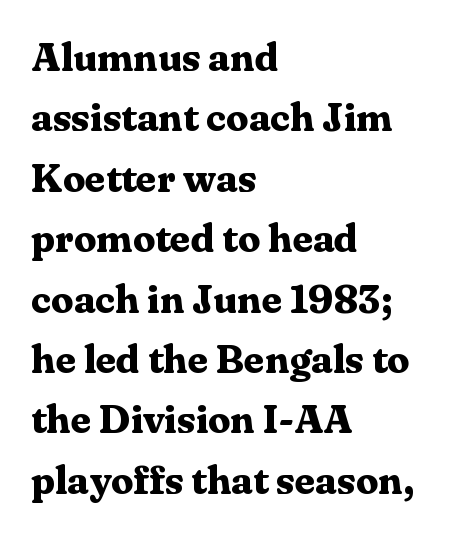
Q: Is the text bold? A: Yes.
Q: Is the text italic (slanted)? A: No, it is upright.
Q: Is the typeface a serif or a sans-serif typeface? A: Serif.
Q: Is the text underlined? A: No.
Q: How is the paragraph aligned? A: Left-aligned.
Q: Is the spacing between letters normal or unusually wide? A: Normal.
Q: Is the spacing between lines tight, normal or loose? A: Normal.
Q: Width (condensed, normal, or wide)? A: Normal.
Q: Stroke contrast? A: Medium.
Q: x-height? A: Medium.
Q: Monospaced? A: No.
